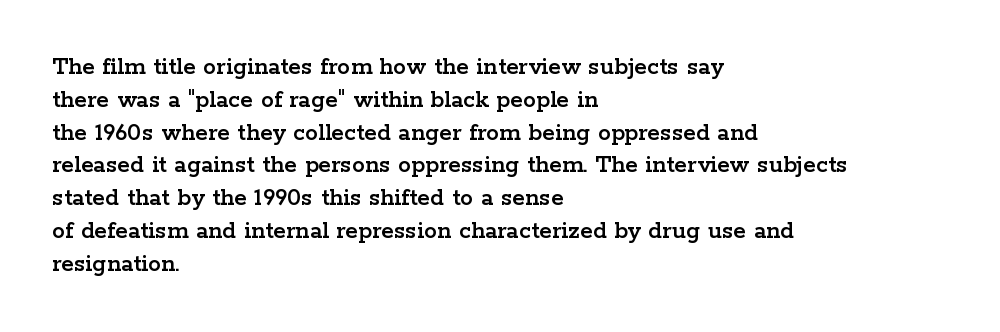
{"italic": "no", "underline": "no", "align": "left", "line_spacing": "normal", "line_spacing_ratio": 1.26, "letter_spacing": "normal", "letter_spacing_em": 0.0, "glyph_px": 26}
